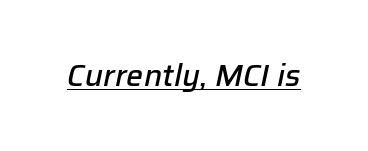
The passage shown is typed in a proportional face where columns would drift. Is there an underline? Yes — a line sits under the letters. You can tell it's italic because the verticals aren't actually vertical. In terms of weight, the rendering is demibold, just under bold. Characters follow at the spacing the type designer built in.
